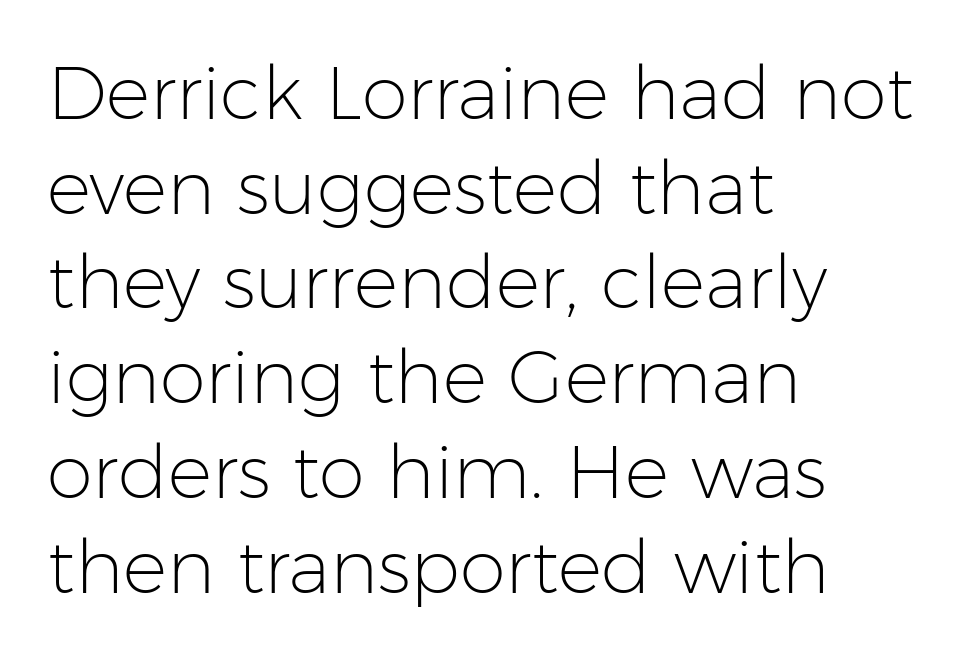
Q: Is the text bold? A: No.
Q: Is the text italic (slanted)? A: No, it is upright.
Q: Is the typeface a serif or a sans-serif typeface? A: Sans-serif.
Q: Is the text underlined? A: No.
Q: How is the paragraph aligned? A: Left-aligned.
Q: Is the spacing between letters normal or unusually wide? A: Normal.
Q: Is the spacing between lines tight, normal or loose? A: Normal.
Q: Width (condensed, normal, or wide)? A: Normal.
Q: Stroke contrast? A: Low.
Q: x-height? A: Medium.
Q: Monospaced? A: No.
